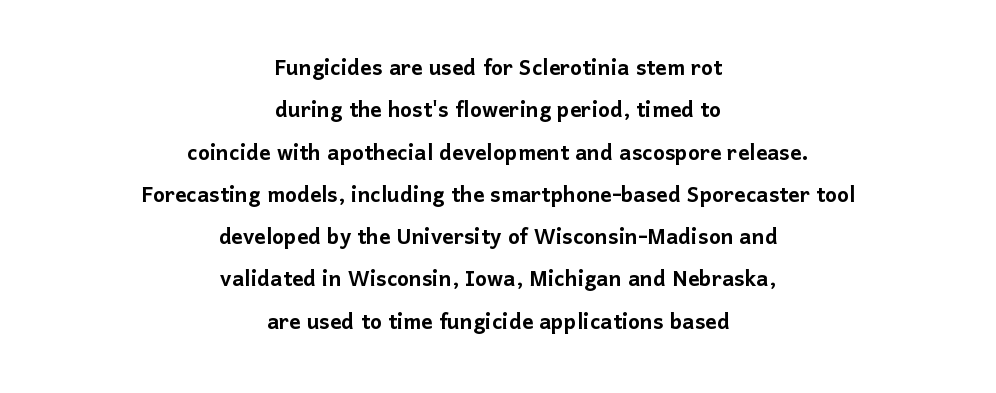
Neither beginnings nor endings align; midpoints do. Vertical spacing — default. It's the straight-up-and-down kind of type. Here the designer chose a conventional face with non-uniform glyph widths. Honestly, the letter spacing is just normal — you wouldn't notice it.
